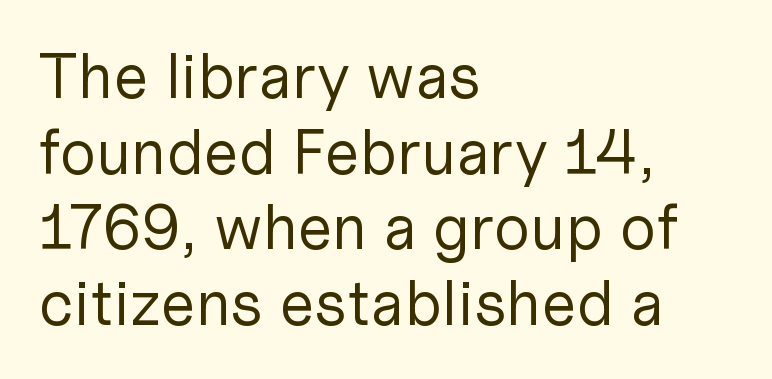
The image shows 63 px regular-weight sans-serif type, upright; set left-aligned, line spacing 1.2x, normal letter spacing, not underlined; low stroke contrast and a medium x-height.
